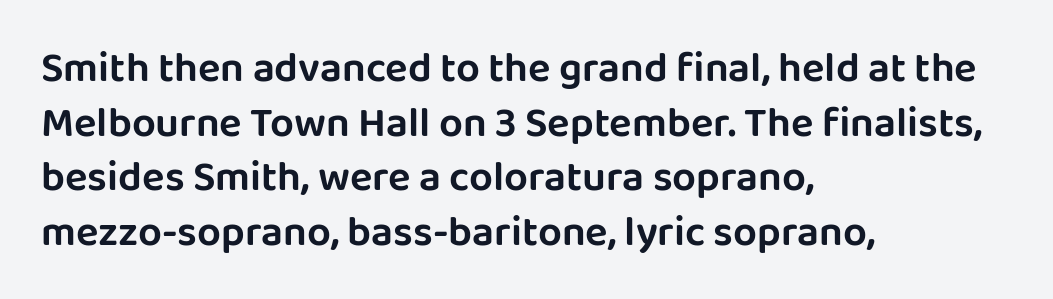
Regarding leading, the lines here are spaced in the standard way. These lines are rendered in a variable-pitch font. Teacher's note: observe the even left margin — that is flush-left alignment. Anything drawn beneath the words? Only blank space. Tracking value appears to be zero — textbook default spacing.
